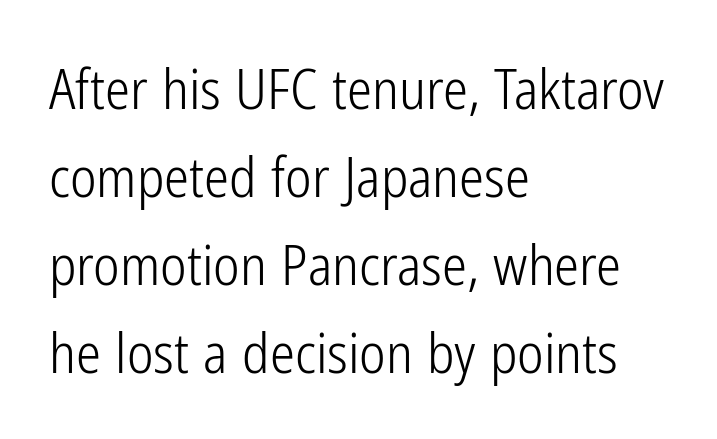
Q: Is the text bold? A: No.
Q: Is the text italic (slanted)? A: No, it is upright.
Q: Is the typeface a serif or a sans-serif typeface? A: Sans-serif.
Q: Is the text underlined? A: No.
Q: How is the paragraph aligned? A: Left-aligned.
Q: Is the spacing between letters normal or unusually wide? A: Normal.
Q: Is the spacing between lines tight, normal or loose? A: Normal.
Q: Width (condensed, normal, or wide)? A: Condensed.
Q: Stroke contrast? A: Low.
Q: x-height? A: Medium.
Q: Monospaced? A: No.
